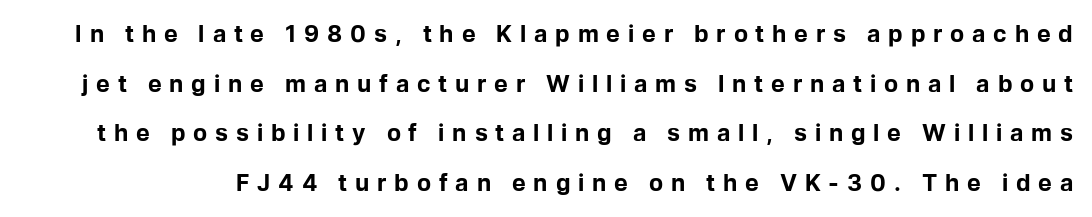
In terms of letterspacing, this is a distinctly airy, spread setting. The glyphs are unaccompanied by any horizontal stroke below them. This is heavy type, rendered in bold. In terms of posture, this sample is upright. How would I describe the line gaps? Wide and relaxed.
